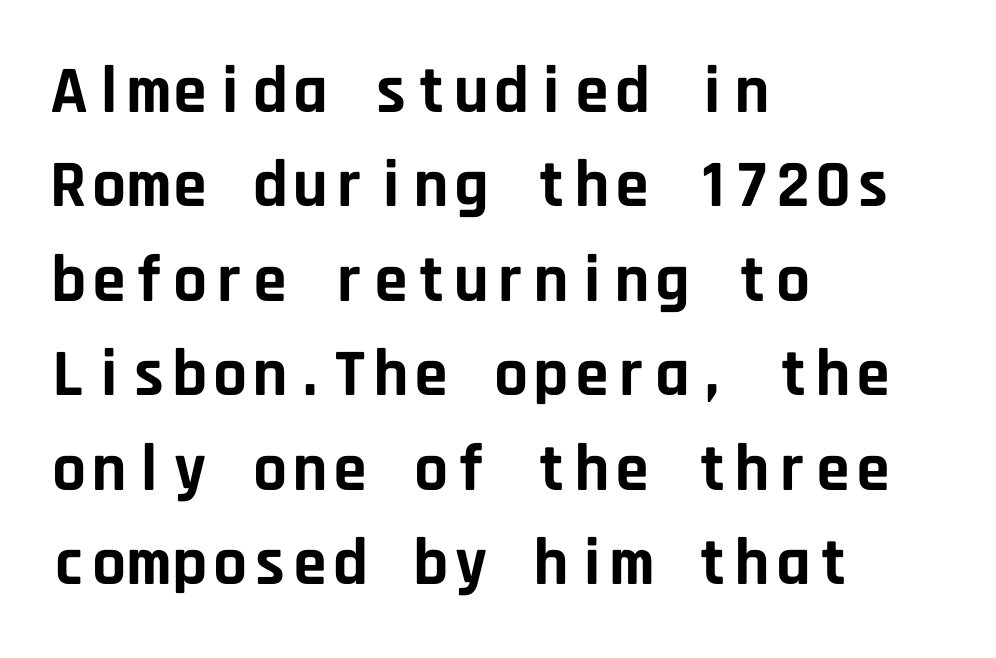
These lines are rendered in a fixed-pitch font. Nobody touched the tracking dial on this one. The passage shown is typeset with a sans-serif family. The glyphs are unaccompanied by any horizontal stroke below them. Stroke thickness is high; the sample reads as a true bold. The typography opts for an upright posture over an oblique one.
